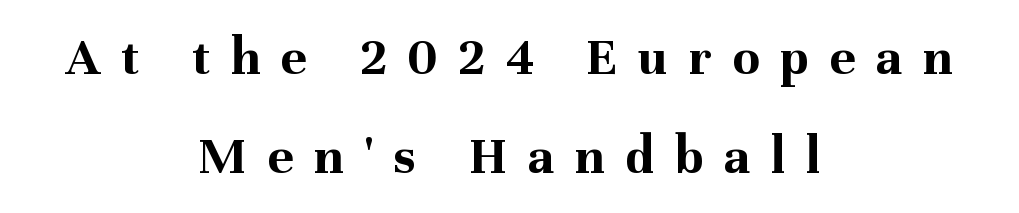
{"serif": "yes", "italic": "no", "bold": "yes", "weight": "bold", "width": "normal", "stroke_contrast": "medium", "x_height": "medium", "monospaced": "no", "underline": "no", "align": "center", "line_spacing_ratio": 1.8, "letter_spacing": "wide", "letter_spacing_em": 0.38, "glyph_px": 55}
